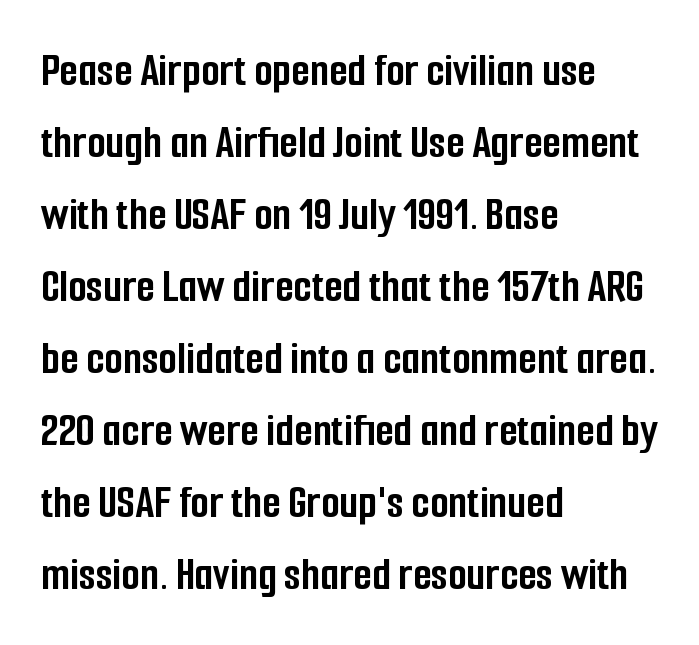
Tracking value appears to be zero — textbook default spacing. In terms of letterform style, serifs are entirely absent. Do the characters align in a grid? No, the font is proportional. Successive baselines arrive at the customary interval. The lettering stays uniformly vertical, giving the passage a roman look. Caption: multi-line text, flush left, ragged right.
